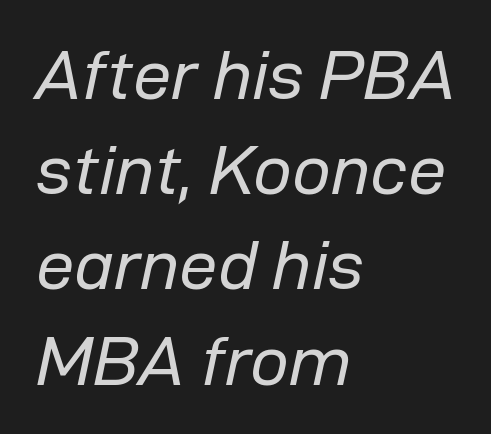
Every character sits at an angle, as italics do. What stands out about the letter spacing? Nothing — it is the standard amount. The gap between lines stays unmarked. Caption: face not bold, strokes unweighted. Whoever set this chose a conventional vertical rhythm.
